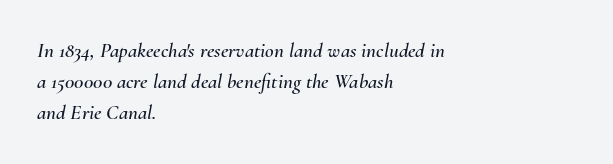
Evenly set lines give the paragraph a standard silhouette. Lines of text with bare space underneath. A classic flush-left, rag-right setting is used for this passage. Compared with ordinary roman type, these characters are visibly tilted. The passage shown has conventional tracking throughout.
